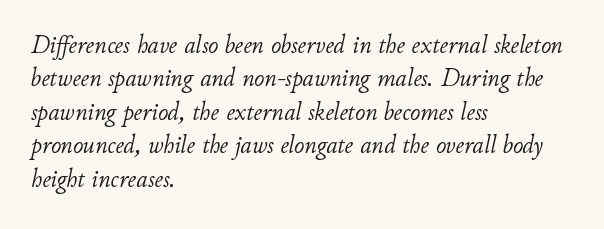
Would a proofreader flag this as italicized? Yes. This sample is left-justified, so line endings fall wherever the words run out. The baseline area is clear. Reading down the column, the eye jumps a familiar distance to each next line. Unbolded letterforms with no extra heft. Each word holds together tightly as a unit, with standard inter-letter gaps.
